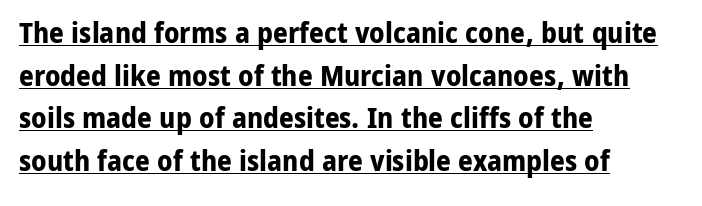
Q: Is the text bold? A: Yes.
Q: Is the text italic (slanted)? A: No, it is upright.
Q: Is the typeface a serif or a sans-serif typeface? A: Sans-serif.
Q: Is the text underlined? A: Yes.
Q: How is the paragraph aligned? A: Left-aligned.
Q: Is the spacing between letters normal or unusually wide? A: Normal.
Q: Is the spacing between lines tight, normal or loose? A: Normal.
Q: Width (condensed, normal, or wide)? A: Normal.
Q: Stroke contrast? A: Low.
Q: x-height? A: Medium.
Q: Monospaced? A: No.
